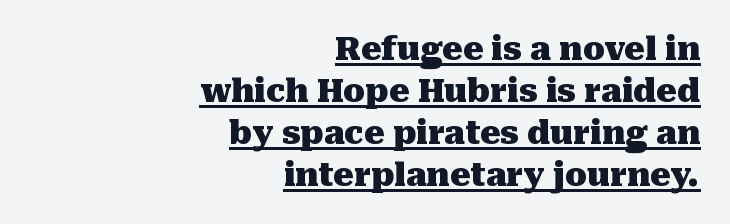
The block of text has a typical density, with ordinary space between rows. A typesetter would mark this as roman, not italic. A typesetter would label this face a serif. The specimen includes a rule beneath the text block's lines. The lines in this sample share a right terminus and differ only in where they begin. On the weight axis this lands at bold, roughly 700.
